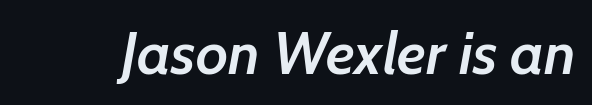
The lettering tilts uniformly, giving the passage an italic look. Only glyphs here, with clear space below each row. Slightly chunky letters — semibold, I'd say, not full bold. Nobody touched the tracking dial on this one. Here the designer chose a conventional face with non-uniform glyph widths.
